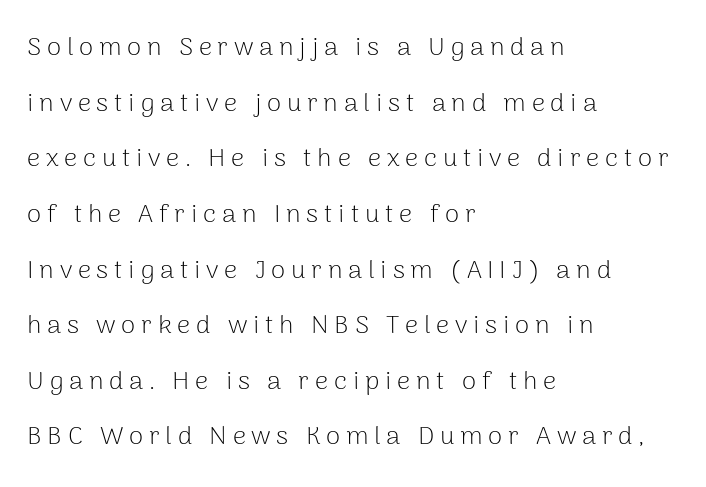
The letters are spread apart with noticeably loose tracking. The font sits on the lighter half of the weight spectrum, regular included. Ordinary non-slanted type is in use. Notice the wide empty band between every row — that's loose leading. Quick note: underline off. Typeset ragged right — the left edge is the straight one.
